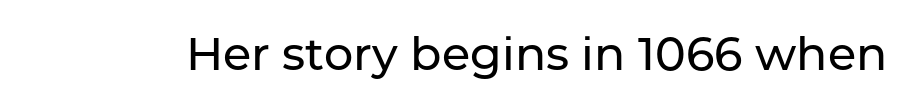
Q: Is the text italic (slanted)? A: No, it is upright.
Q: Is the typeface a serif or a sans-serif typeface? A: Sans-serif.
Q: Is the text underlined? A: No.
Q: Is the spacing between letters normal or unusually wide? A: Normal.
Q: Width (condensed, normal, or wide)? A: Normal.
Q: Stroke contrast? A: Low.
Q: x-height? A: Medium.
Q: Monospaced? A: No.
